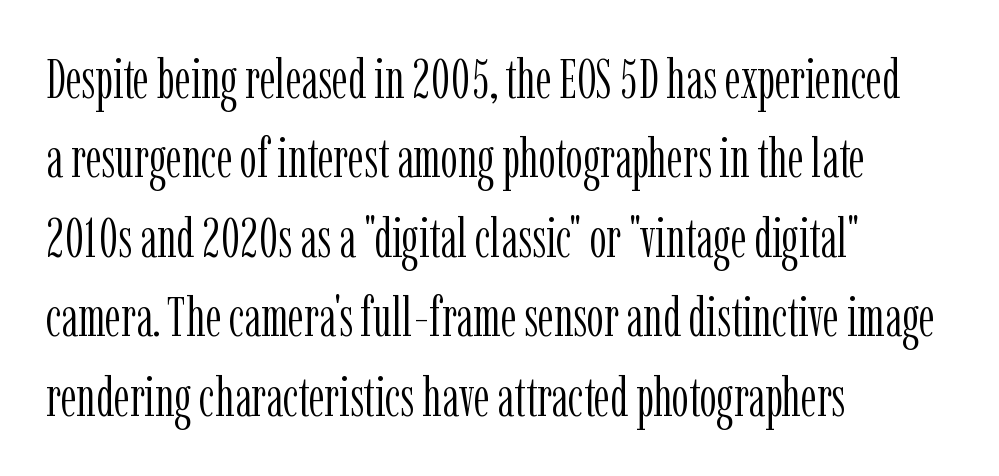
Q: Is the text bold? A: No.
Q: Is the text italic (slanted)? A: No, it is upright.
Q: Is the typeface a serif or a sans-serif typeface? A: Serif.
Q: Is the text underlined? A: No.
Q: How is the paragraph aligned? A: Left-aligned.
Q: Is the spacing between letters normal or unusually wide? A: Normal.
Q: Is the spacing between lines tight, normal or loose? A: Normal.
Q: Width (condensed, normal, or wide)? A: Condensed.
Q: Stroke contrast? A: Low.
Q: x-height? A: Medium.
Q: Monospaced? A: No.
